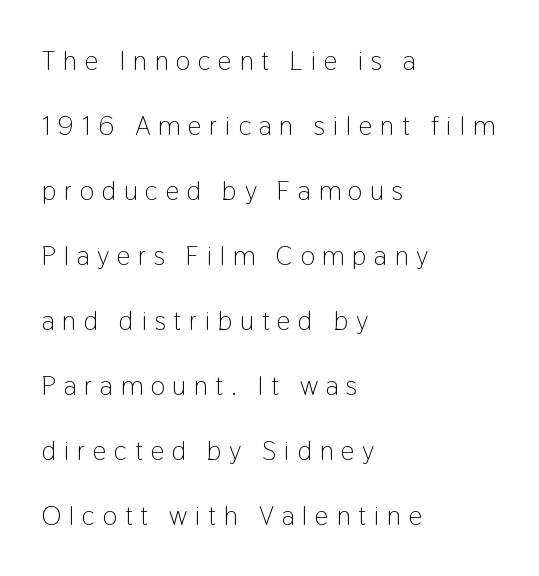
The passage shown stacks its lines with a broad gap. The specimen reads as upright at a glance. Nothing heavy about these letters — not bold at all. The area under the type is left untouched.
